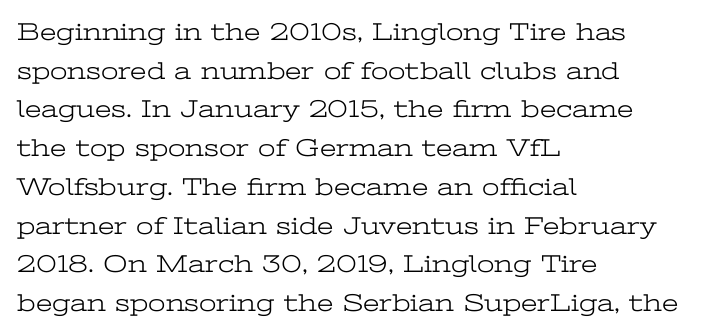
Notice how descenders clear the ascenders below comfortably — that's standard leading. Posture: vertical. Letter spacing: default. This rendering uses left alignment, leaving the right contour irregular.
